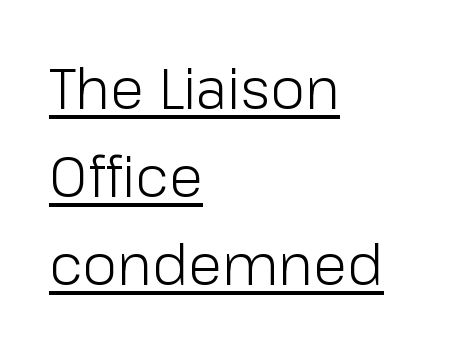
{"serif": "no", "italic": "no", "bold": "no", "weight": "light", "width": "normal", "stroke_contrast": "low", "x_height": "medium", "monospaced": "no", "underline": "yes", "align": "left", "line_spacing": "normal", "line_spacing_ratio": 1.57, "letter_spacing": "normal", "letter_spacing_em": 0.0, "glyph_px": 56}
